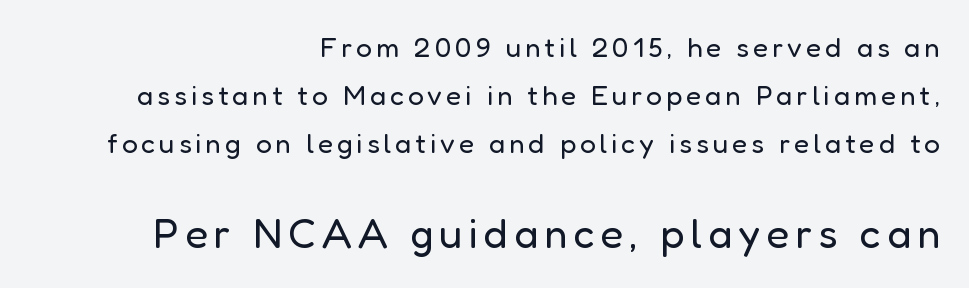
Tall strokes in this sample are plumb rather than angled. Regarding serifs, this sample does without them. A typesetter would call this proportional, since set widths differ per character. The passage shown begins with its smaller block and ends with its larger one. Only glyphs here, with clear space below each row.
